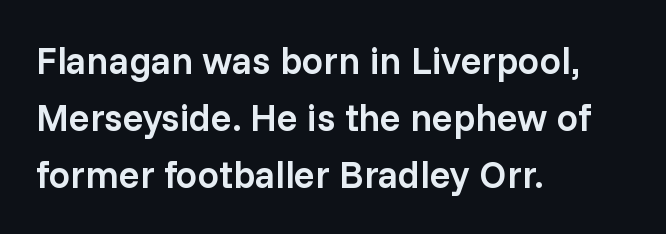
Is this a fixed-width face? No — the glyphs have proportional, varying widths. Does the type have serifs? No, each stem ends abruptly. As a designer I'd log this as weight 600, semibold. This sample keeps an unexceptional amount of space between lines. A student would call this left alignment; a typographer would say flush left, rag right. Glyph-to-glyph distance matches everyday printed text.
